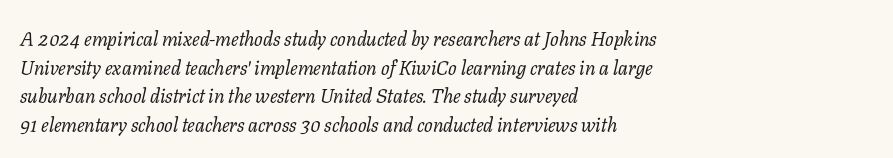
Letters have the restrained weight of plain body copy at most. The space directly below the letters is spotless. The lines in this sample share a left origin and differ only in where they stop. The passage shown leans; its letterforms are oblique. The letters sit at their default tracking, neither squeezed nor spread.
